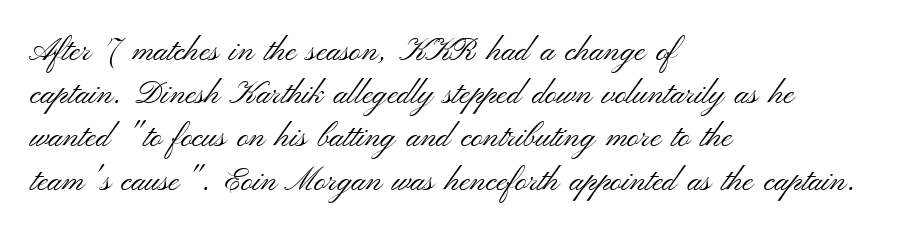
The image shows 32 px light, wide sans-serif type; set left-aligned, normal line spacing (1.35x), normal letter spacing, not underlined; medium stroke contrast and a small x-height.
